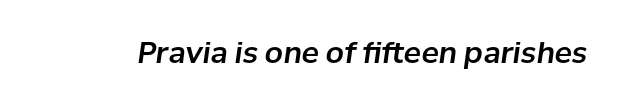
{"italic": "yes", "lean": "right", "slant_degrees": 8, "width": "normal", "stroke_contrast": "low", "x_height": "medium", "monospaced": "no", "underline": "no", "letter_spacing": "normal", "letter_spacing_em": 0.0, "glyph_px": 29}
